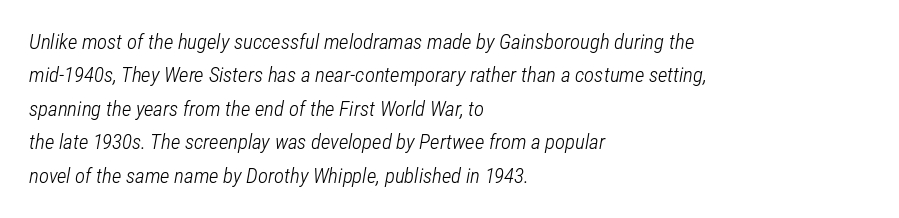
Leading matches the norm, producing a regular column. The face used here is rendered with its standard letterfit. Where is the straight margin? On the left. Underline: absent. Think standard paragraph weight, or any step lighter than that. Posture: slanted.
